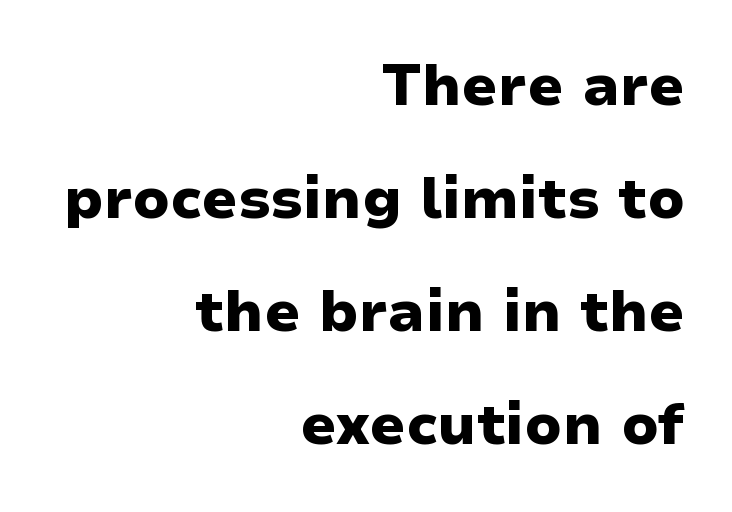
Q: Is the text bold? A: Yes.
Q: Is the text italic (slanted)? A: No, it is upright.
Q: Is the typeface a serif or a sans-serif typeface? A: Sans-serif.
Q: Is the text underlined? A: No.
Q: How is the paragraph aligned? A: Right-aligned.
Q: Is the spacing between letters normal or unusually wide? A: Normal.
Q: Is the spacing between lines tight, normal or loose? A: Loose.
Q: Width (condensed, normal, or wide)? A: Wide.
Q: Stroke contrast? A: Low.
Q: x-height? A: Medium.
Q: Monospaced? A: No.
